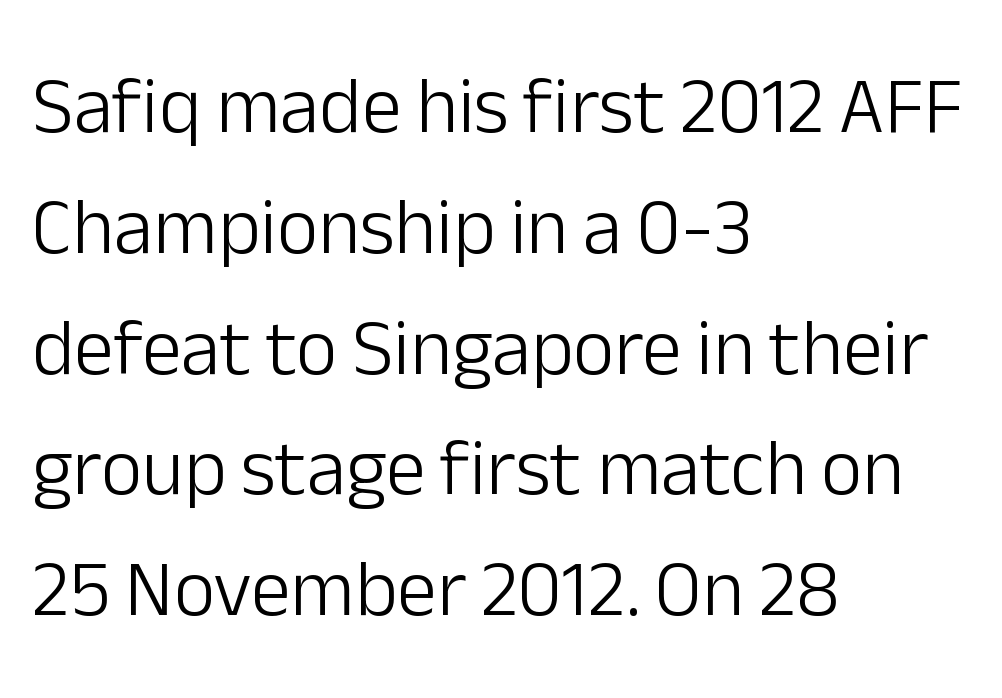
The image shows 80 px light sans-serif type, upright; set left-aligned, normal line spacing (1.51x), normal letter spacing, not underlined; low stroke contrast and a medium x-height.
